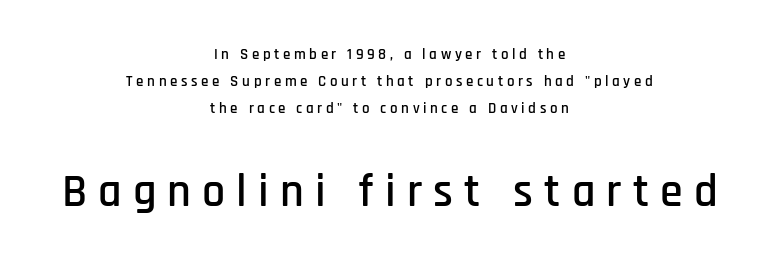
Q: Is the text italic (slanted)? A: No, it is upright.
Q: Is the typeface a serif or a sans-serif typeface? A: Sans-serif.
Q: Is the text underlined? A: No.
Q: How is the paragraph aligned? A: Centered.
Q: Is the spacing between letters normal or unusually wide? A: Unusually wide.
Q: Which block of text is set in a larger size, the first (top) or the second (bottom)? A: The second (bottom) one.
Q: Width (condensed, normal, or wide)? A: Condensed.
Q: Stroke contrast? A: Low.
Q: x-height? A: Large.
Q: Monospaced? A: No.
